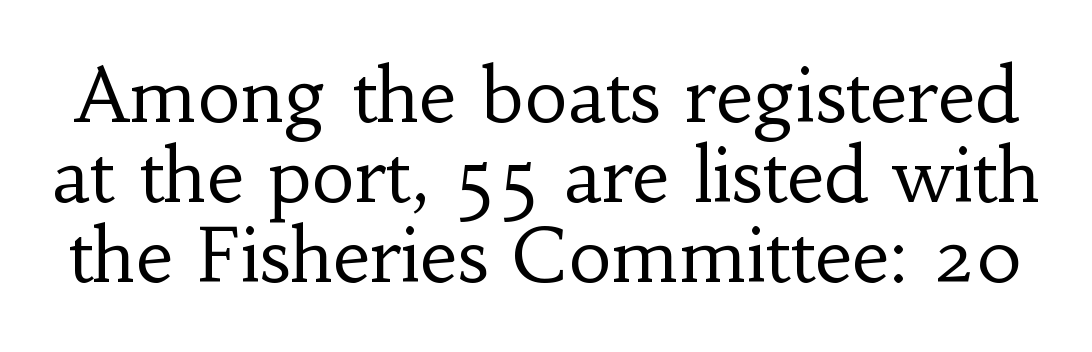
The image shows 74 px regular-weight serif type, upright; set tight line spacing (1.08x), normal letter spacing, not underlined; low stroke contrast and a small x-height.
